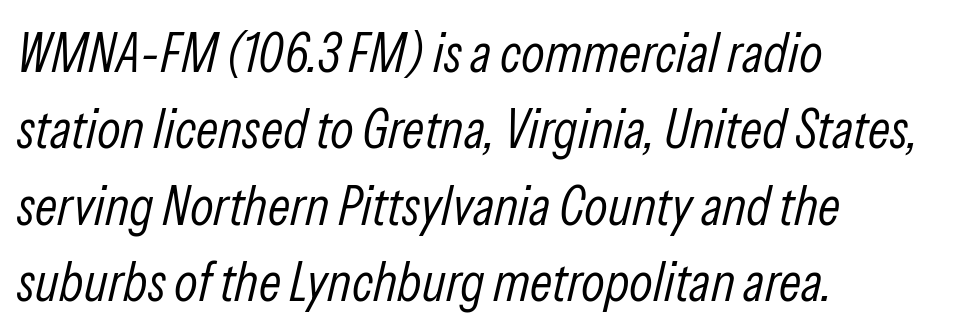
{"italic": "yes", "lean": "right", "slant_degrees": 13, "bold": "no", "weight": "light", "width": "condensed", "stroke_contrast": "low", "x_height": "medium", "monospaced": "no", "underline": "no", "align": "left", "line_spacing": "normal", "line_spacing_ratio": 1.39, "letter_spacing": "normal", "letter_spacing_em": 0.0, "glyph_px": 55}
